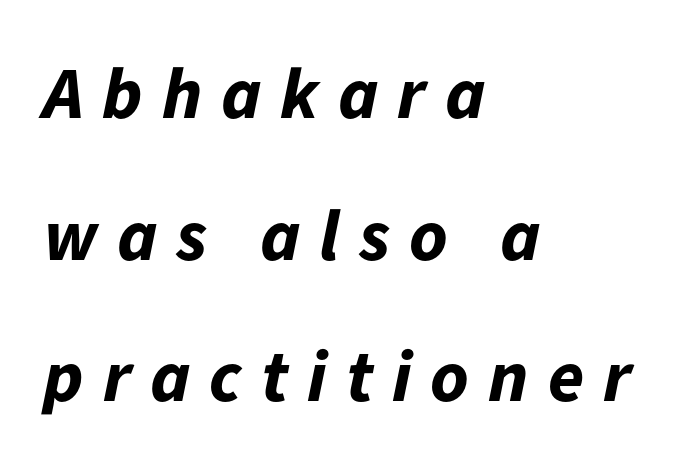
{"italic": "yes", "lean": "right", "slant_degrees": 11, "bold": "yes", "weight": "bold", "width": "normal", "stroke_contrast": "low", "x_height": "medium", "monospaced": "no", "underline": "no", "align": "left", "line_spacing": "loose", "line_spacing_ratio": 1.94, "letter_spacing": "wide", "letter_spacing_em": 0.26, "glyph_px": 73}
